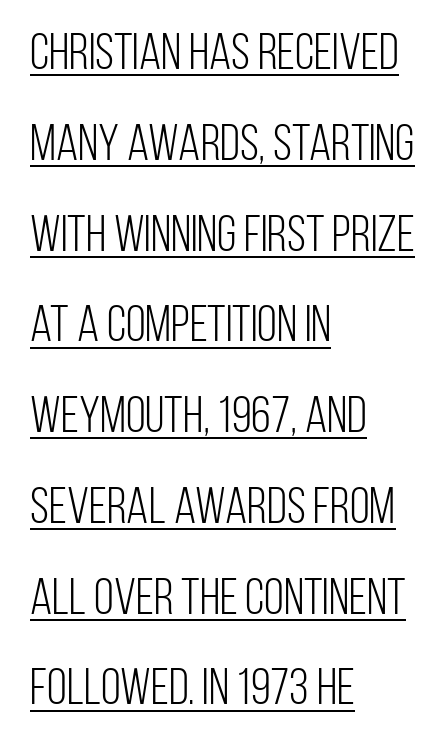
{"serif": "no", "italic": "no", "bold": "no", "weight": "light", "width": "condensed", "stroke_contrast": "low", "x_height": "large", "monospaced": "no", "underline": "yes", "align": "left", "line_spacing_ratio": 1.78, "letter_spacing": "normal", "letter_spacing_em": 0.0, "glyph_px": 51}
